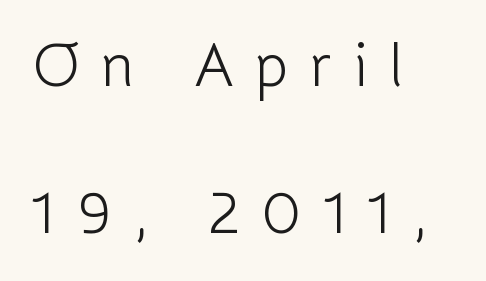
Ordinary non-slanted type is in use. Where is the straight margin? On the left. Ink coverage per letter is moderate at most. Baseline-to-baseline distance is far greater than the letter height. The string is rendered with underlining switched off. Think of a printed novel: that variable character pitch is what you see here.
